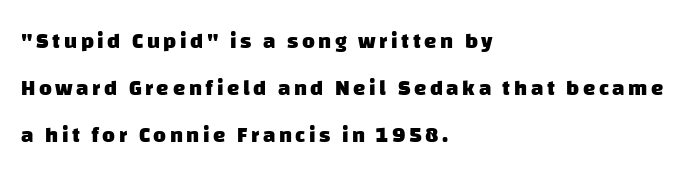
{"bold": "yes", "underline": "no", "align": "left", "line_spacing": "loose", "line_spacing_ratio": 2.14, "glyph_px": 22}
